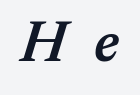
The image shows 58 px semibold type, italic (leaning right); set unusually wide letter spacing (+0.47 em), not underlined; medium stroke contrast and a medium x-height.
